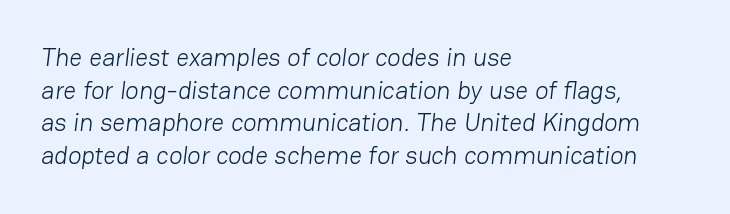
{"bold": "no", "underline": "no", "align": "left", "line_spacing": "normal", "line_spacing_ratio": 1.31, "letter_spacing": "normal", "letter_spacing_em": 0.0, "glyph_px": 25}
